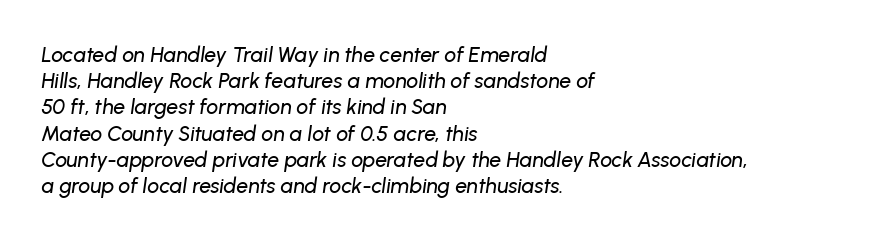
Q: Is the text italic (slanted)? A: Yes, it leans right by about 8 degrees.
Q: Is the text underlined? A: No.
Q: How is the paragraph aligned? A: Left-aligned.
Q: Is the spacing between letters normal or unusually wide? A: Normal.
Q: Is the spacing between lines tight, normal or loose? A: Normal.
